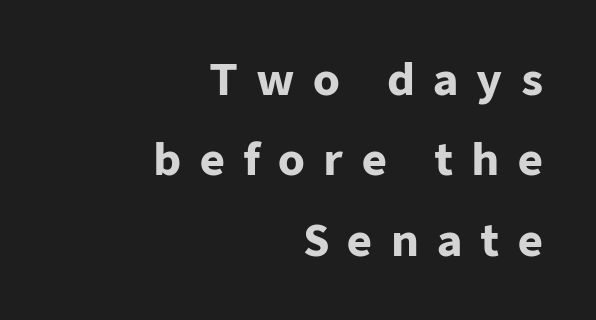
The image shows 43 px heavy sans-serif type, upright; set right-aligned, line spacing 1.87x, unusually wide letter spacing (+0.42 em), not underlined; low stroke contrast and a medium x-height.
